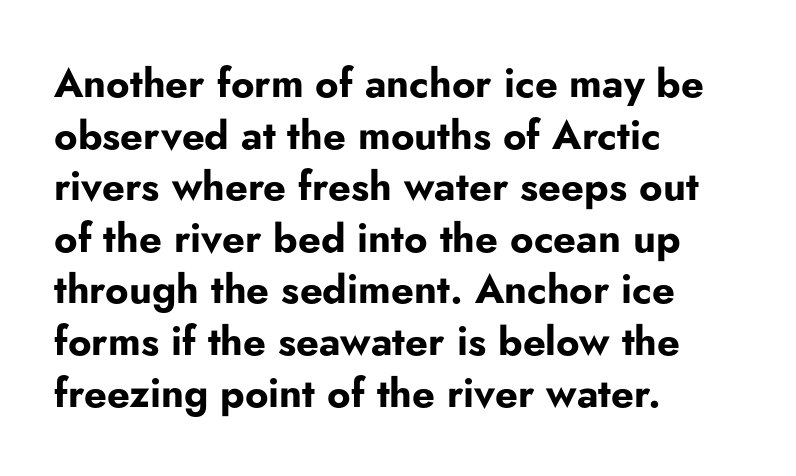
Q: Is the text bold? A: Yes.
Q: Is the text italic (slanted)? A: No, it is upright.
Q: Is the typeface a serif or a sans-serif typeface? A: Sans-serif.
Q: Is the text underlined? A: No.
Q: How is the paragraph aligned? A: Left-aligned.
Q: Is the spacing between letters normal or unusually wide? A: Normal.
Q: Is the spacing between lines tight, normal or loose? A: Normal.
Q: Width (condensed, normal, or wide)? A: Normal.
Q: Stroke contrast? A: Low.
Q: x-height? A: Small.
Q: Monospaced? A: No.
